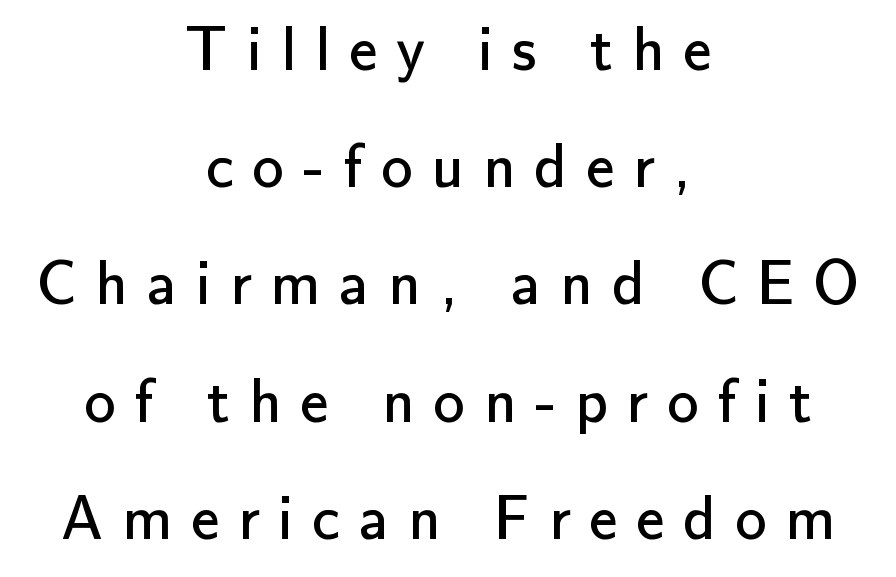
The image shows 63 px regular-weight sans-serif type, upright; set centered, line spacing 1.86x, unusually wide letter spacing (+0.3 em), not underlined; low stroke contrast and a small x-height.
